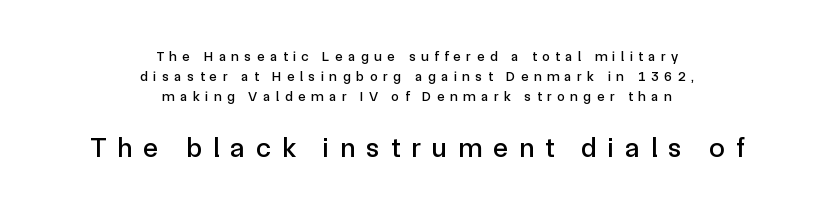
{"serif": "no", "italic": "no", "width": "normal", "x_height": "medium", "monospaced": "no", "underline": "no", "align": "center", "line_spacing": "normal", "line_spacing_ratio": 1.44, "letter_spacing": "wide", "letter_spacing_em": 0.4, "larger_block": "second", "size_ratio": 2.0, "glyph_px": 28}
